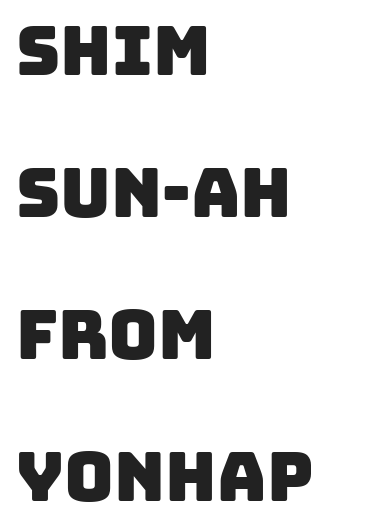
{"serif": "no", "width": "normal", "stroke_contrast": "low", "x_height": "large", "monospaced": "no", "underline": "no", "align": "left", "line_spacing": "loose", "line_spacing_ratio": 2.09, "letter_spacing": "normal", "letter_spacing_em": 0.0, "glyph_px": 68}
